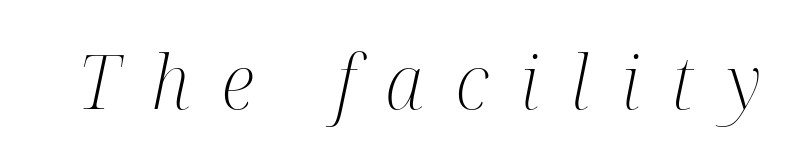
Q: Is the text bold? A: No.
Q: Is the text italic (slanted)? A: Yes, it leans right by about 12 degrees.
Q: Is the typeface a serif or a sans-serif typeface? A: Serif.
Q: Is the text underlined? A: No.
Q: Is the spacing between letters normal or unusually wide? A: Unusually wide.
Q: Width (condensed, normal, or wide)? A: Condensed.
Q: Stroke contrast? A: Medium.
Q: x-height? A: Medium.
Q: Monospaced? A: No.
